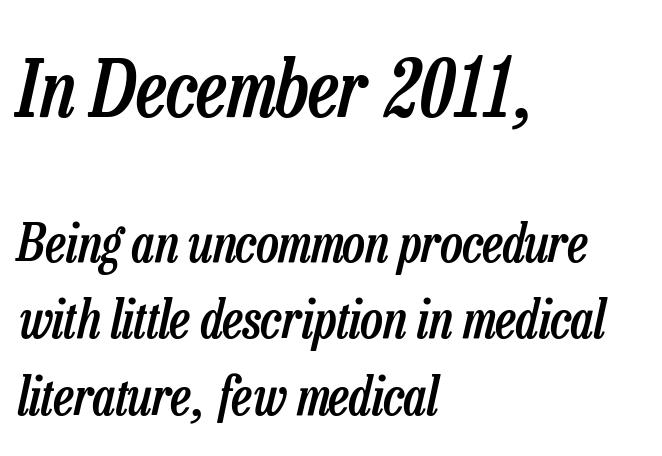
Line spacing here is normal. Looks like regular typesetting: each glyph gets only the width it needs. Every letter is mildly thick-stroked: semibold rather than bold. The letterforms sit shoulder to shoulder at normal distance. Visually the block forms a straight wall on the left and a jagged coastline on the right. Top chunk: large. Bottom chunk: small.
